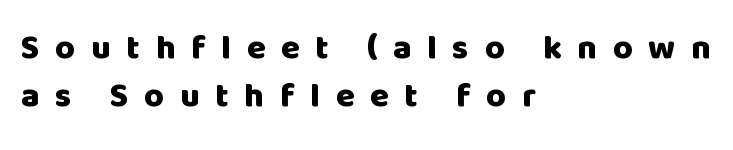
The image shows 34 px heavy sans-serif type, upright; set left-aligned, normal line spacing (1.41x), unusually wide letter spacing (+0.46 em), not underlined; low stroke contrast and a large x-height.
